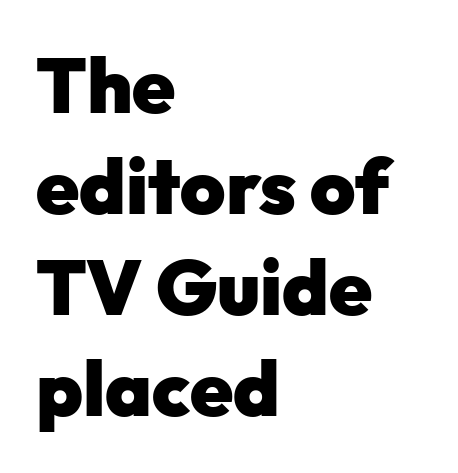
Q: Is the text bold? A: Yes.
Q: Is the text italic (slanted)? A: No, it is upright.
Q: Is the typeface a serif or a sans-serif typeface? A: Sans-serif.
Q: Is the text underlined? A: No.
Q: How is the paragraph aligned? A: Left-aligned.
Q: Is the spacing between letters normal or unusually wide? A: Normal.
Q: Is the spacing between lines tight, normal or loose? A: Normal.
Q: Width (condensed, normal, or wide)? A: Normal.
Q: Stroke contrast? A: Low.
Q: x-height? A: Medium.
Q: Monospaced? A: No.
